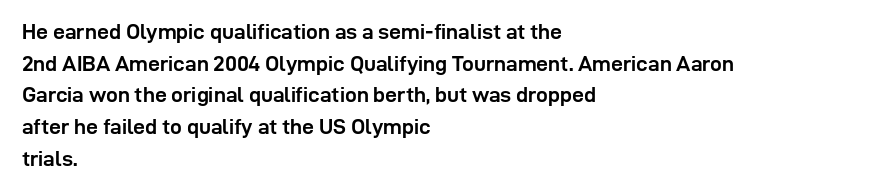
The image shows 21 px bold type, upright; set left-aligned, normal line spacing (1.51x), normal letter spacing, not underlined.
